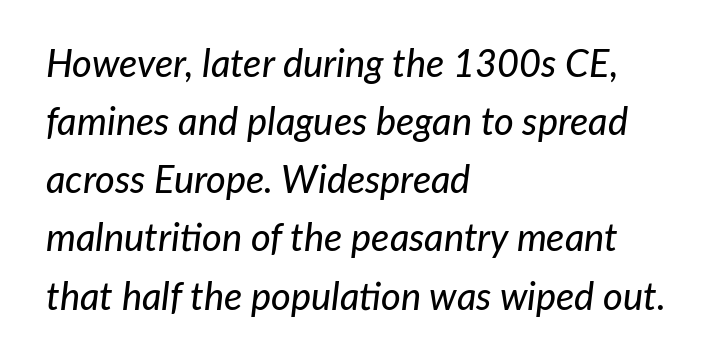
Q: Is the text italic (slanted)? A: Yes, it leans right by about 7 degrees.
Q: Is the text underlined? A: No.
Q: How is the paragraph aligned? A: Left-aligned.
Q: Is the spacing between letters normal or unusually wide? A: Normal.
Q: Is the spacing between lines tight, normal or loose? A: Normal.
Q: Width (condensed, normal, or wide)? A: Normal.
Q: Stroke contrast? A: Low.
Q: x-height? A: Medium.
Q: Monospaced? A: No.
